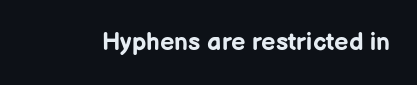
{"italic": "no", "bold": "yes", "underline": "no", "letter_spacing": "normal", "letter_spacing_em": 0.0, "glyph_px": 25}
